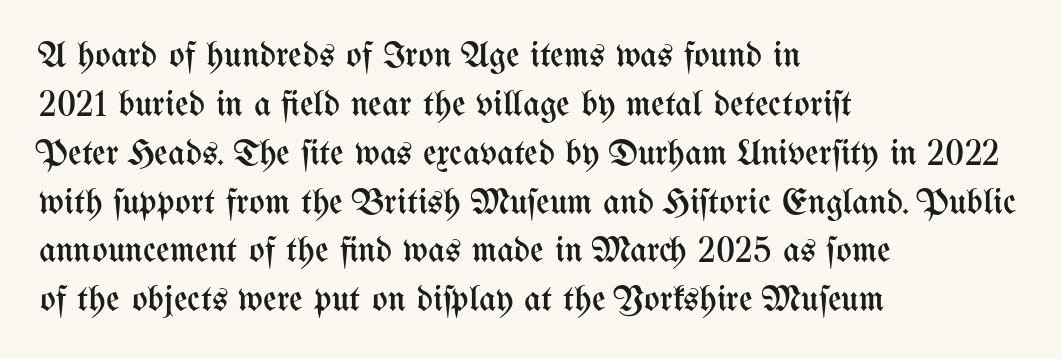
Does the copy run flush right? No — it runs flush left. Italic: no, the glyphs are upright roman. The strip under each line holds only bare page. Whoever set this chose a conventional vertical rhythm. Spacing between characters is what you'd get straight out of the box. This is not heavy type; no bold has been used.
